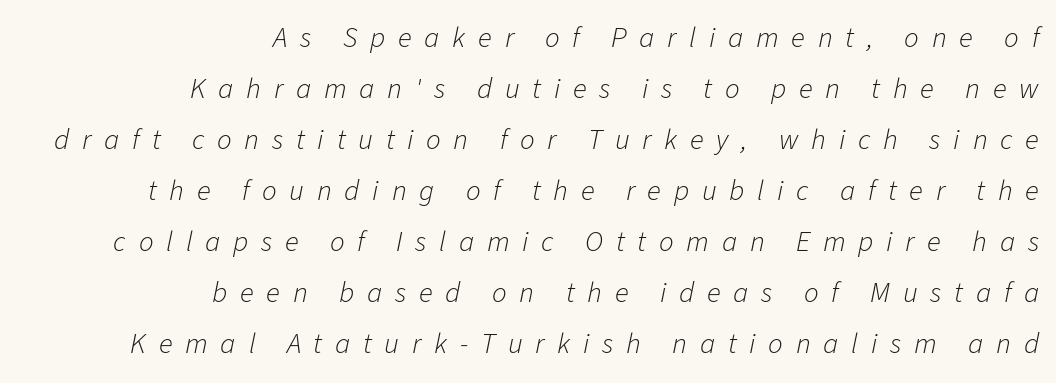
{"italic": "yes", "lean": "right", "slant_degrees": 11, "bold": "no", "weight": "light", "width": "normal", "stroke_contrast": "low", "x_height": "medium", "monospaced": "no", "underline": "no", "align": "right", "line_spacing_ratio": 1.76, "letter_spacing": "wide", "letter_spacing_em": 0.44, "glyph_px": 29}
